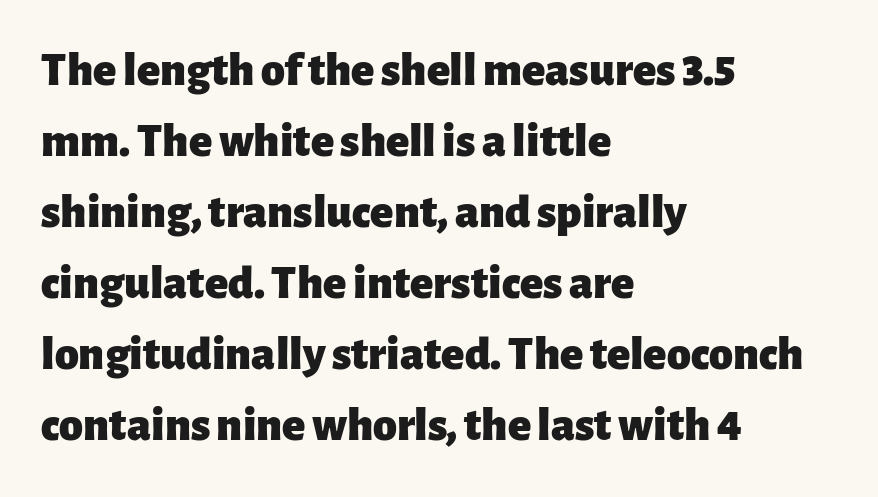
The image shows 48 px heavy sans-serif type, upright; set left-aligned, normal line spacing (1.48x), normal letter spacing, not underlined; low stroke contrast and a medium x-height.
